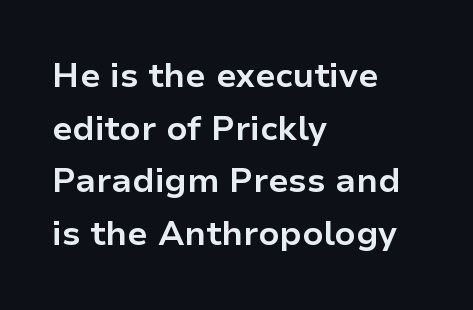
{"serif": "no", "italic": "no", "bold": "yes", "weight": "bold", "width": "normal", "stroke_contrast": "low", "x_height": "medium", "monospaced": "no", "underline": "no", "align": "left", "line_spacing": "normal", "line_spacing_ratio": 1.55, "letter_spacing": "normal", "letter_spacing_em": 0.0, "glyph_px": 34}
